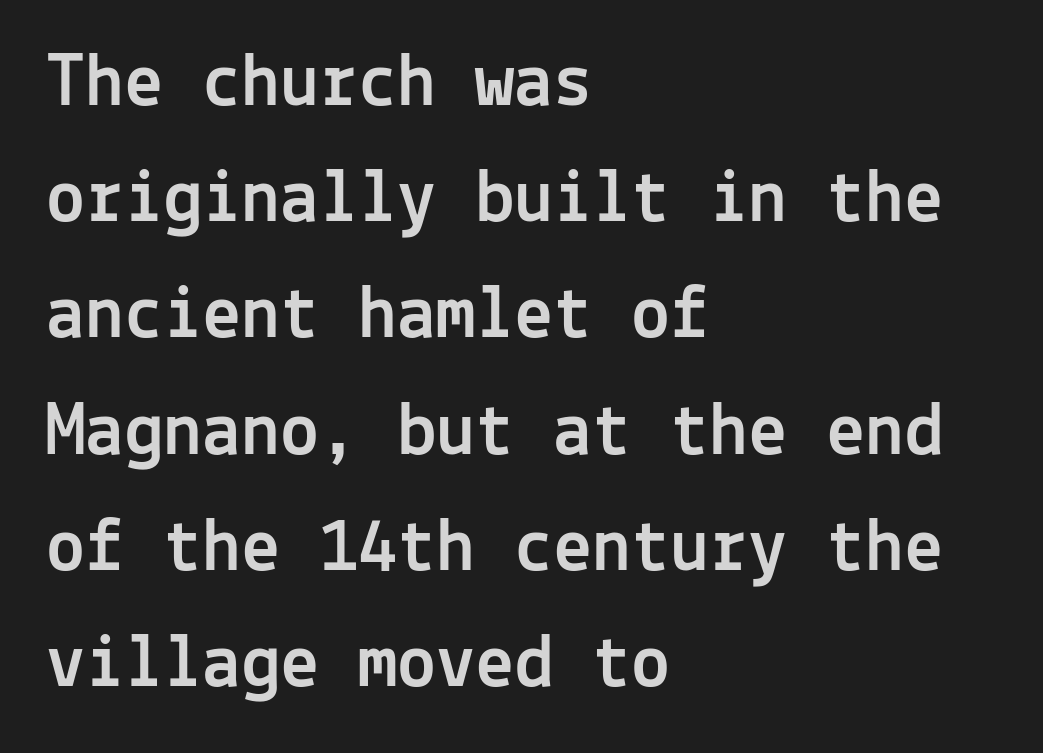
Q: Is the text italic (slanted)? A: No, it is upright.
Q: Is the typeface a serif or a sans-serif typeface? A: Sans-serif.
Q: Is the text underlined? A: No.
Q: How is the paragraph aligned? A: Left-aligned.
Q: Is the spacing between letters normal or unusually wide? A: Normal.
Q: Is the spacing between lines tight, normal or loose? A: Normal.
Q: Width (condensed, normal, or wide)? A: Normal.
Q: x-height? A: Medium.
Q: Monospaced? A: Yes.
